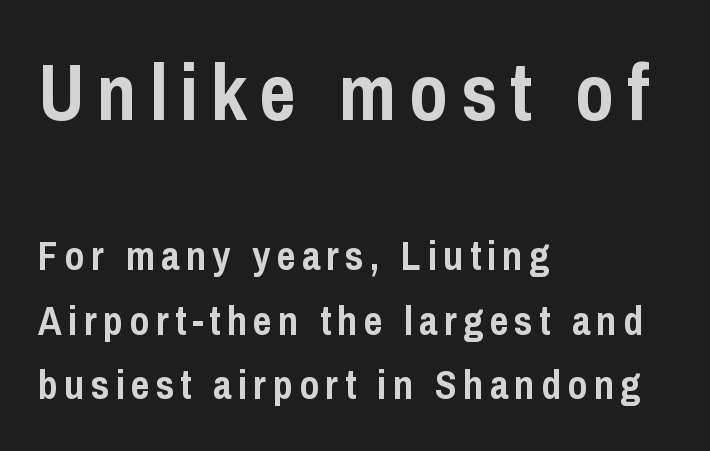
Q: Is the text bold? A: Yes.
Q: Is the text italic (slanted)? A: No, it is upright.
Q: Is the typeface a serif or a sans-serif typeface? A: Sans-serif.
Q: Is the text underlined? A: No.
Q: How is the paragraph aligned? A: Left-aligned.
Q: Is the spacing between lines tight, normal or loose? A: Normal.
Q: Which block of text is set in a larger size, the first (top) or the second (bottom)? A: The first (top) one.
Q: Width (condensed, normal, or wide)? A: Condensed.
Q: Stroke contrast? A: Low.
Q: x-height? A: Medium.
Q: Monospaced? A: No.
